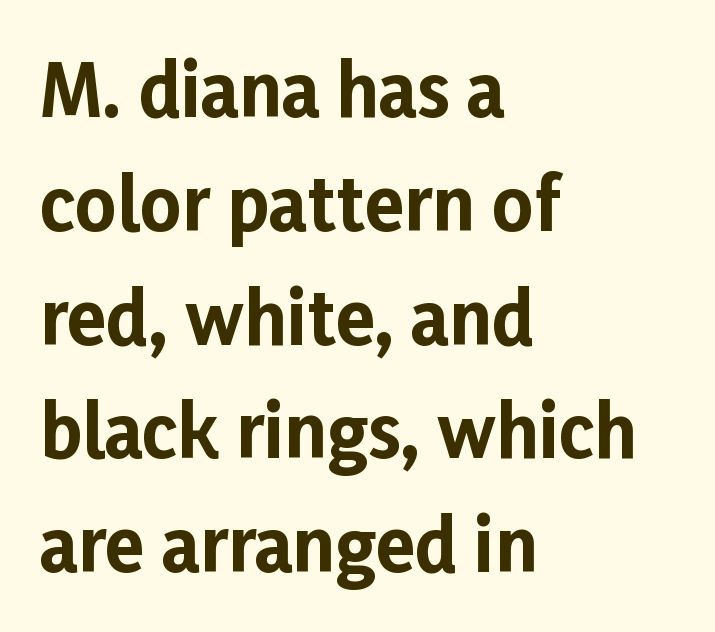
You could not count columns in this text — the font is proportionally spaced. The letters sit at their default tracking, neither squeezed nor spread. Notice how the passage keeps a crisp vertical edge on the left only. The specimen omits any rule beneath the text block's lines.
